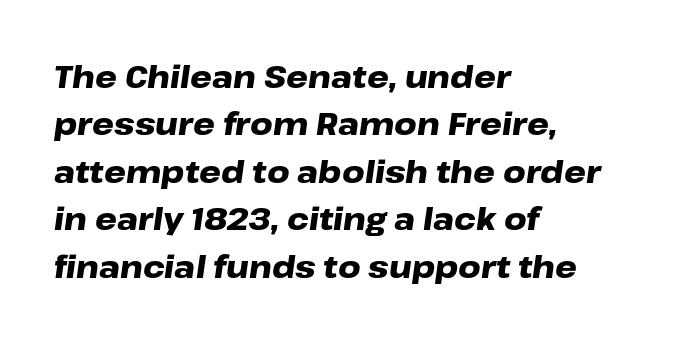
Q: Is the text bold? A: Yes.
Q: Is the text italic (slanted)? A: Yes, it leans right by about 8 degrees.
Q: Is the text underlined? A: No.
Q: How is the paragraph aligned? A: Left-aligned.
Q: Is the spacing between letters normal or unusually wide? A: Normal.
Q: Is the spacing between lines tight, normal or loose? A: Normal.
Q: Width (condensed, normal, or wide)? A: Wide.
Q: Stroke contrast? A: Low.
Q: x-height? A: Medium.
Q: Monospaced? A: No.
